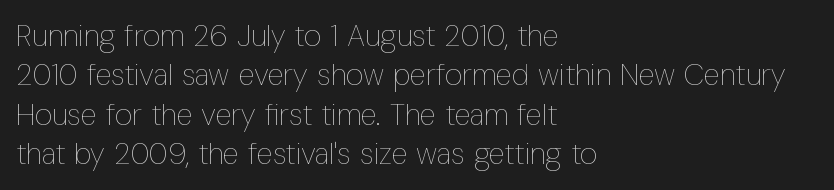
The image shows 30 px thin, condensed type, upright; set left-aligned, normal line spacing (1.31x), normal letter spacing, not underlined; low stroke contrast and a medium x-height.
